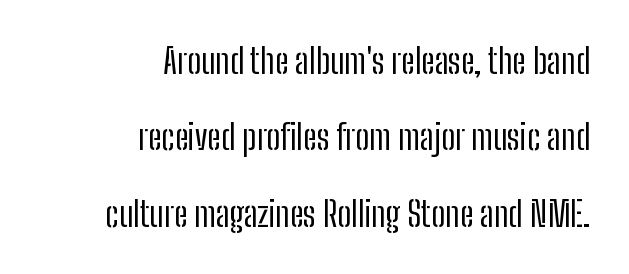
Is this a fixed-width face? No — the glyphs have proportional, varying widths. Is the block centered? No — it sits flush against the right margin. Underlining? Definitely not there. Nope, no serifs anywhere on these letters. Designer's note — italics off, roman on.
